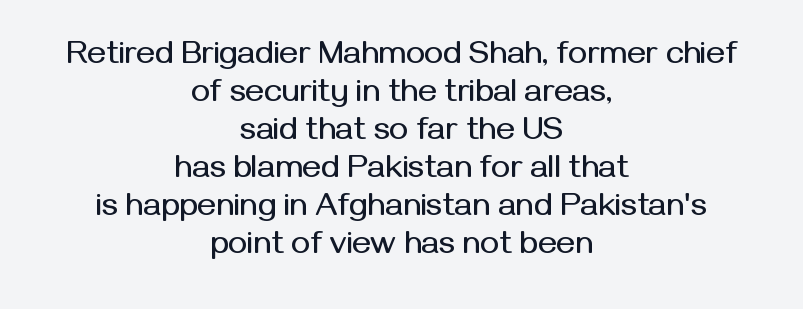
Q: Is the text italic (slanted)? A: No, it is upright.
Q: Is the typeface a serif or a sans-serif typeface? A: Sans-serif.
Q: Is the text underlined? A: No.
Q: How is the paragraph aligned? A: Centered.
Q: Is the spacing between letters normal or unusually wide? A: Normal.
Q: Width (condensed, normal, or wide)? A: Normal.
Q: Stroke contrast? A: Medium.
Q: x-height? A: Medium.
Q: Monospaced? A: No.
